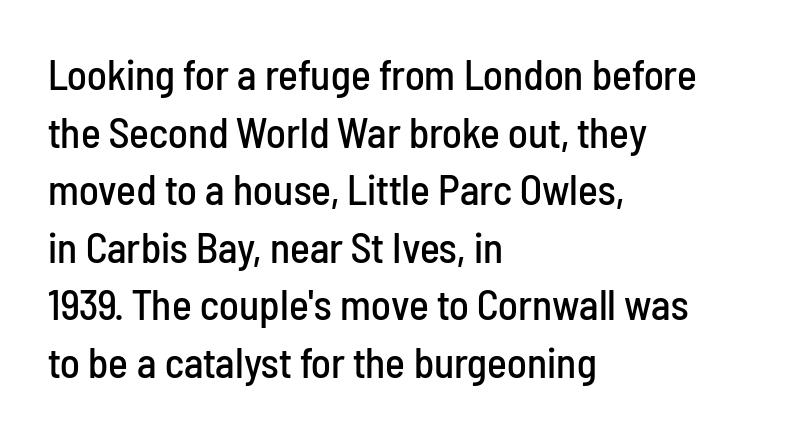
{"serif": "no", "italic": "no", "width": "condensed", "stroke_contrast": "low", "x_height": "medium", "monospaced": "no", "underline": "no", "align": "left", "line_spacing": "normal", "line_spacing_ratio": 1.37, "letter_spacing": "normal", "letter_spacing_em": 0.0, "glyph_px": 42}
